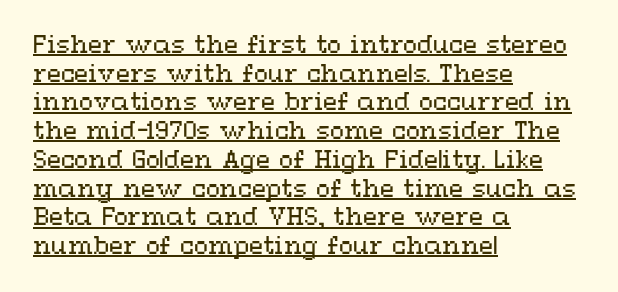
{"italic": "no", "bold": "no", "underline": "yes", "align": "left", "line_spacing": "normal", "line_spacing_ratio": 1.25, "letter_spacing": "normal", "letter_spacing_em": 0.0, "glyph_px": 23}
